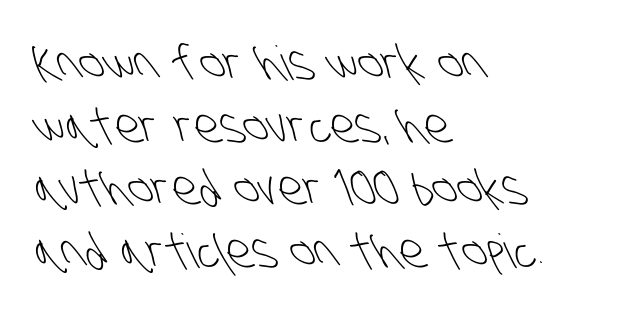
The image shows 47 px light, condensed sans-serif type; set left-aligned, normal line spacing (1.33x), normal letter spacing, not underlined; low stroke contrast and a large x-height.
